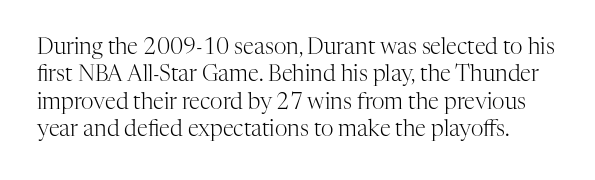
{"italic": "no", "bold": "no", "underline": "no", "line_spacing": "normal", "line_spacing_ratio": 1.25, "letter_spacing": "normal", "letter_spacing_em": 0.0, "glyph_px": 22}
